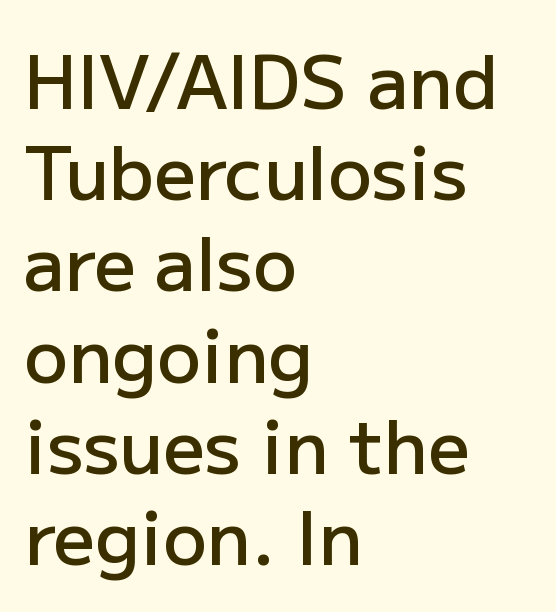
The image shows 73 px semibold sans-serif type, upright; set left-aligned, normal line spacing (1.25x), normal letter spacing, not underlined; low stroke contrast and a medium x-height.
